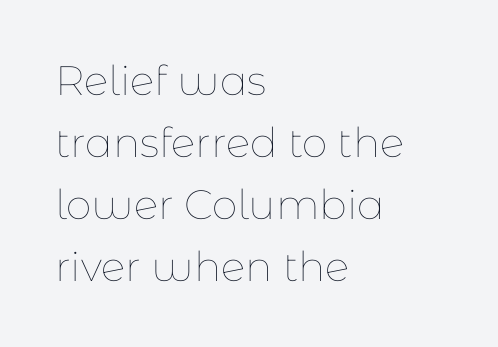
{"italic": "no", "bold": "no", "weight": "thin", "width": "normal", "stroke_contrast": "low", "x_height": "medium", "monospaced": "no", "underline": "no", "align": "left", "line_spacing": "normal", "line_spacing_ratio": 1.51, "letter_spacing": "normal", "letter_spacing_em": 0.0, "glyph_px": 41}
